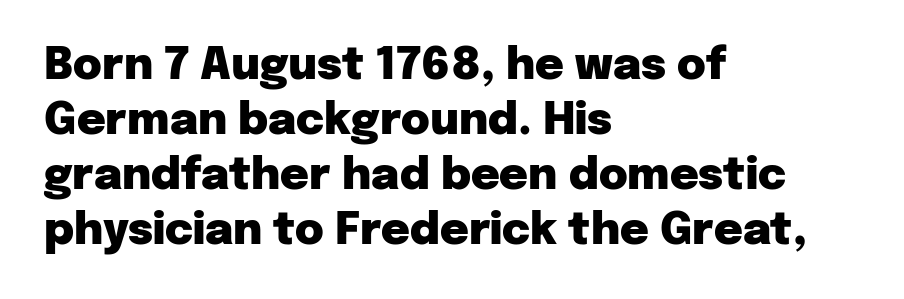
The image shows 44 px heavy sans-serif type, upright; set left-aligned, normal line spacing (1.25x), normal letter spacing, not underlined; low stroke contrast and a medium x-height.
